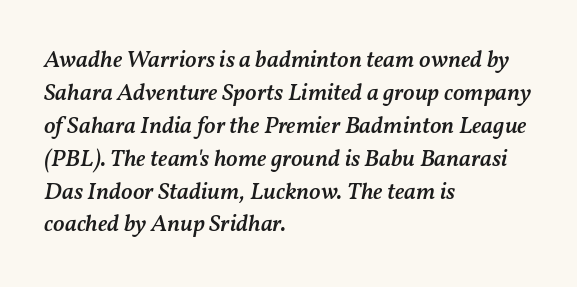
Q: Is the text bold? A: Semi-bold.
Q: Is the text italic (slanted)? A: Yes, it leans right by about 11 degrees.
Q: Is the text underlined? A: No.
Q: How is the paragraph aligned? A: Left-aligned.
Q: Is the spacing between letters normal or unusually wide? A: Normal.
Q: Is the spacing between lines tight, normal or loose? A: Normal.
